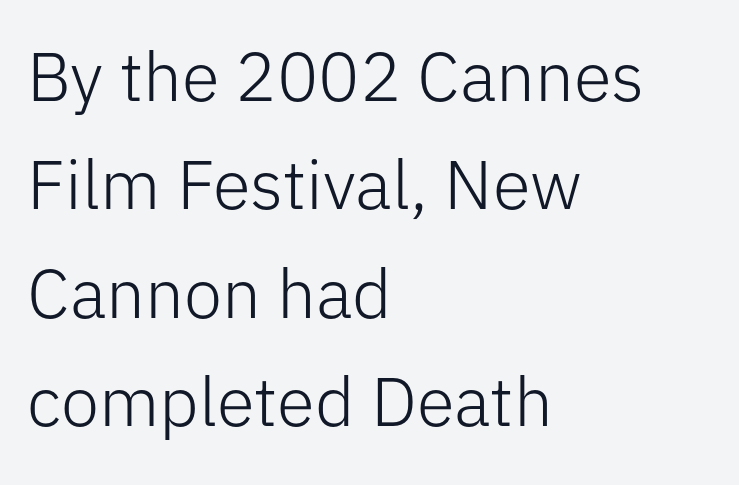
Is there much room between lines? A standard amount, neither cramped nor airy. Students, note that the glyphs here touch the page at normal intervals. Compared with a centered layout, this one pins lines to the left instead. No italicization has been applied; the sample stays upright.
